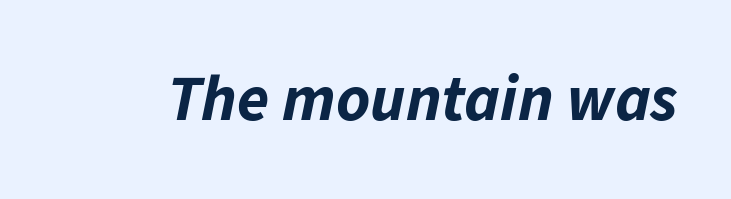
Here the glyphs are tracked normally, forming tight word shapes. Descenders are the only things crossing below the line. The letters are bold, with thick, heavy strokes. Each letter keeps its own natural width here, so spacing adapts to shape. The rendering applies a slant to the glyphs.
